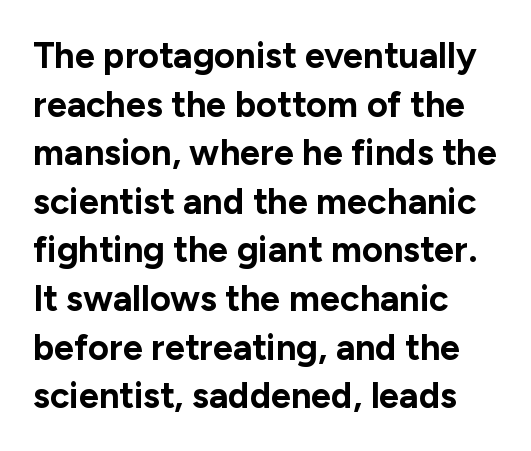
Q: Is the text bold? A: Yes.
Q: Is the text italic (slanted)? A: No, it is upright.
Q: Is the typeface a serif or a sans-serif typeface? A: Sans-serif.
Q: Is the text underlined? A: No.
Q: How is the paragraph aligned? A: Left-aligned.
Q: Is the spacing between letters normal or unusually wide? A: Normal.
Q: Is the spacing between lines tight, normal or loose? A: Normal.
Q: Width (condensed, normal, or wide)? A: Normal.
Q: Stroke contrast? A: Low.
Q: x-height? A: Medium.
Q: Monospaced? A: No.
